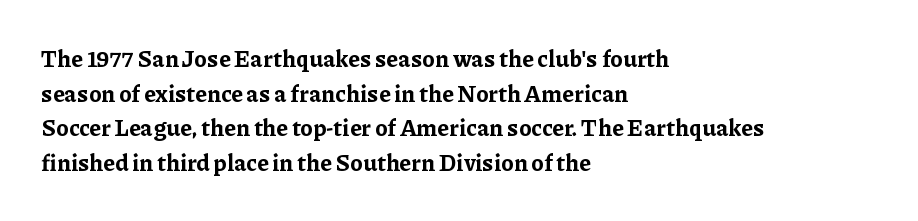
Q: Is the text bold? A: Yes.
Q: Is the text italic (slanted)? A: No, it is upright.
Q: Is the text underlined? A: No.
Q: How is the paragraph aligned? A: Left-aligned.
Q: Is the spacing between letters normal or unusually wide? A: Normal.
Q: Is the spacing between lines tight, normal or loose? A: Normal.
